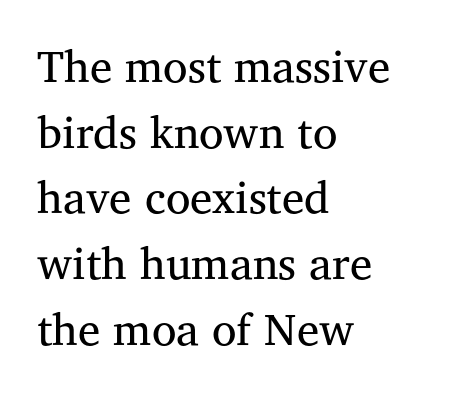
Q: Is the text bold? A: No.
Q: Is the text italic (slanted)? A: No, it is upright.
Q: Is the typeface a serif or a sans-serif typeface? A: Serif.
Q: Is the text underlined? A: No.
Q: How is the paragraph aligned? A: Left-aligned.
Q: Is the spacing between letters normal or unusually wide? A: Normal.
Q: Is the spacing between lines tight, normal or loose? A: Normal.
Q: Width (condensed, normal, or wide)? A: Normal.
Q: Stroke contrast? A: Medium.
Q: x-height? A: Medium.
Q: Monospaced? A: No.
